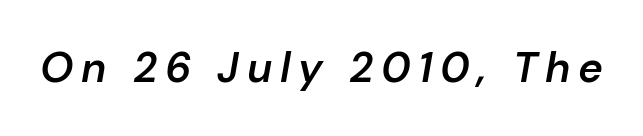
The image shows 42 px semibold type, italic (leaning right); set not underlined; low stroke contrast and a medium x-height.
